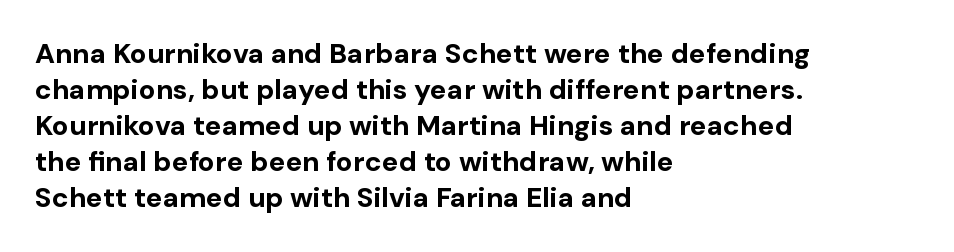
{"serif": "no", "italic": "no", "bold": "yes", "weight": "bold", "width": "normal", "stroke_contrast": "low", "x_height": "medium", "monospaced": "no", "underline": "no", "align": "left", "line_spacing": "normal", "line_spacing_ratio": 1.29, "letter_spacing": "normal", "letter_spacing_em": 0.0, "glyph_px": 28}
